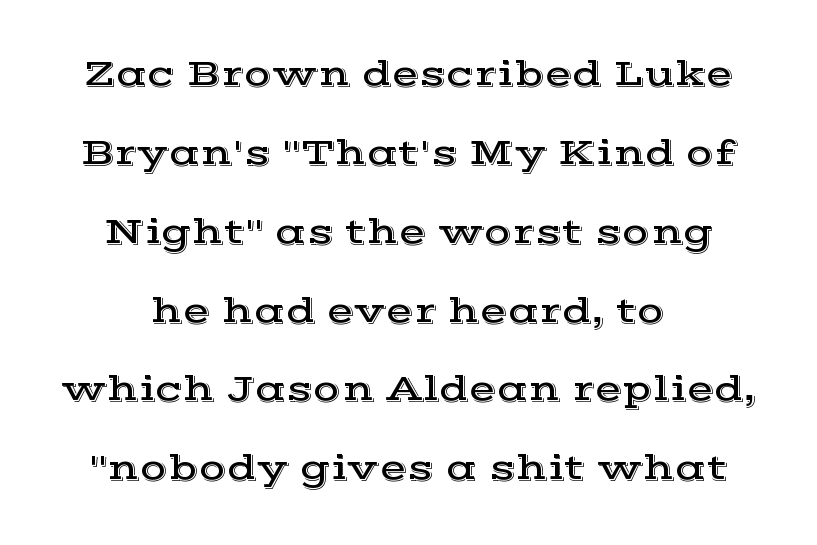
The image shows 36 px wide serif type, upright; set loose line spacing (2.19x), normal letter spacing, not underlined; a medium x-height.
